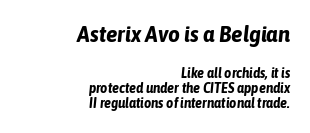
The image shows 23 px bold type, italic (leaning right); set right-aligned, tight line spacing (1.1x), normal letter spacing, not underlined; the first (top) block is 1.64x larger.
